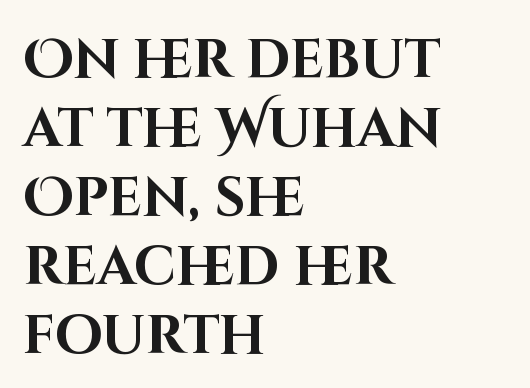
Q: Is the text bold? A: Yes.
Q: Is the text italic (slanted)? A: No, it is upright.
Q: Is the typeface a serif or a sans-serif typeface? A: Sans-serif.
Q: Is the text underlined? A: No.
Q: How is the paragraph aligned? A: Left-aligned.
Q: Is the spacing between letters normal or unusually wide? A: Normal.
Q: Is the spacing between lines tight, normal or loose? A: Normal.
Q: Width (condensed, normal, or wide)? A: Normal.
Q: Stroke contrast? A: High.
Q: x-height? A: Large.
Q: Monospaced? A: No.
